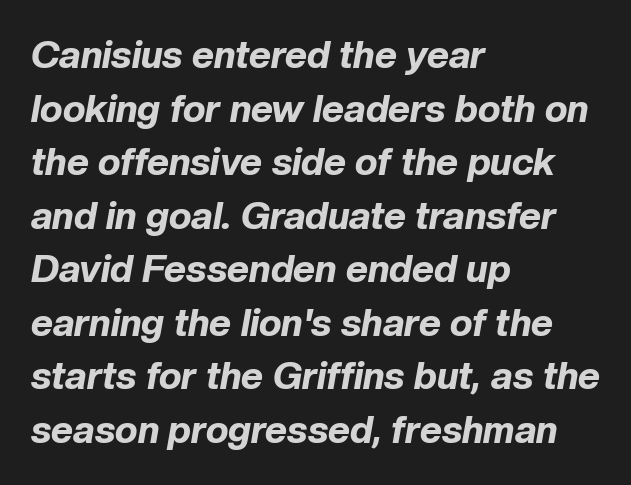
Q: Is the text bold? A: Yes.
Q: Is the text italic (slanted)? A: Yes, it leans right by about 10 degrees.
Q: Is the text underlined? A: No.
Q: How is the paragraph aligned? A: Left-aligned.
Q: Is the spacing between letters normal or unusually wide? A: Normal.
Q: Is the spacing between lines tight, normal or loose? A: Normal.
Q: Width (condensed, normal, or wide)? A: Normal.
Q: Stroke contrast? A: Low.
Q: x-height? A: Medium.
Q: Monospaced? A: No.
